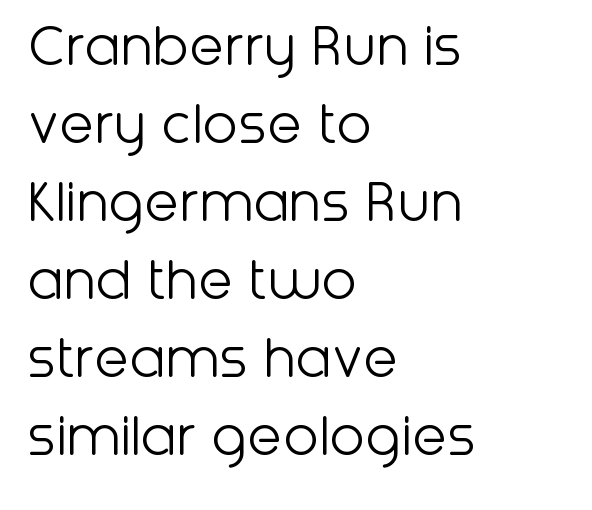
{"serif": "no", "italic": "no", "bold": "no", "weight": "light", "width": "normal", "stroke_contrast": "low", "x_height": "medium", "monospaced": "no", "underline": "no", "align": "left", "line_spacing_ratio": 1.22, "letter_spacing": "normal", "letter_spacing_em": 0.0, "glyph_px": 64}
